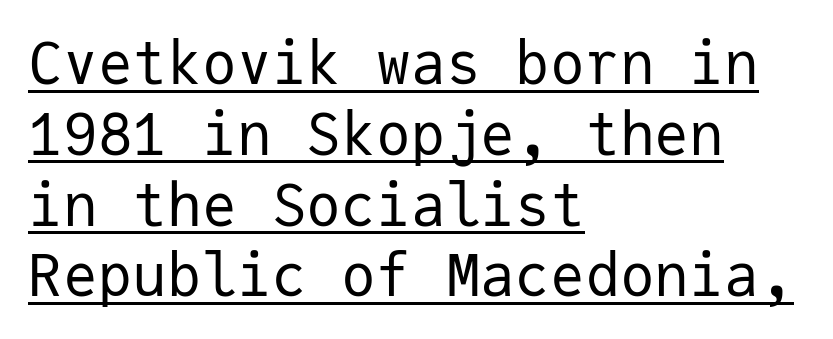
{"serif": "no", "italic": "no", "bold": "no", "weight": "regular", "width": "normal", "stroke_contrast": "low", "x_height": "medium", "monospaced": "yes", "underline": "yes", "align": "left", "line_spacing_ratio": 1.22, "letter_spacing": "normal", "letter_spacing_em": 0.0, "glyph_px": 58}
